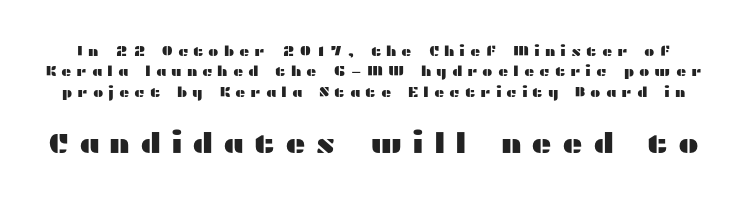
The image shows 28 px wide sans-serif type, upright; set normal line spacing (1.45x), unusually wide letter spacing (+0.35 em), not underlined; the second (bottom) block is 2.0x larger; medium stroke contrast and a medium x-height.
